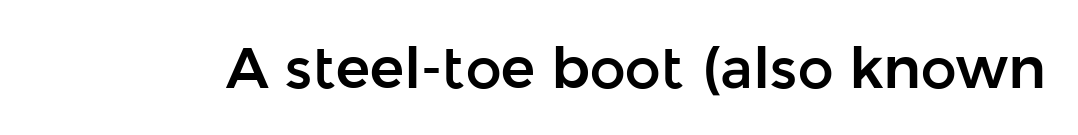
The image shows 57 px sans-serif type, upright; set normal letter spacing, not underlined; low stroke contrast and a medium x-height.
